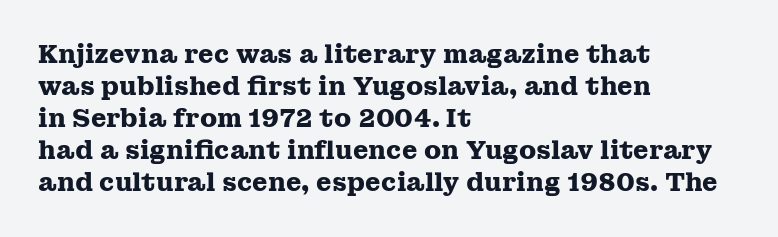
The image shows 25 px bold type, upright; set left-aligned, normal line spacing (1.28x), normal letter spacing, not underlined.
